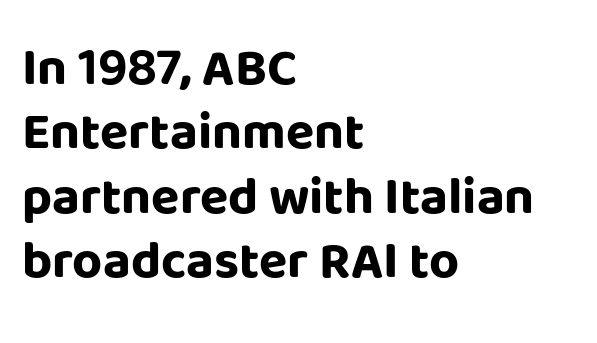
{"serif": "no", "italic": "no", "bold": "yes", "weight": "bold", "width": "normal", "stroke_contrast": "low", "x_height": "large", "monospaced": "no", "underline": "no", "align": "left", "line_spacing_ratio": 1.24, "letter_spacing": "normal", "letter_spacing_em": 0.0, "glyph_px": 52}
